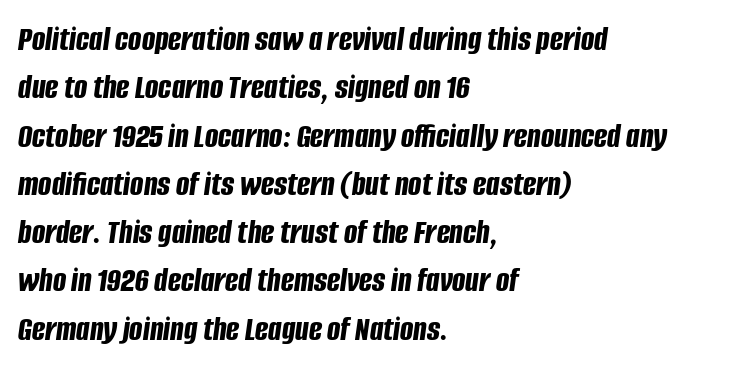
When letters slant like this, we call the style italic. What weight is shown? A full bold with thick strokes. Do the characters align in a grid? No, the font is proportional. The area under the type is left untouched.
